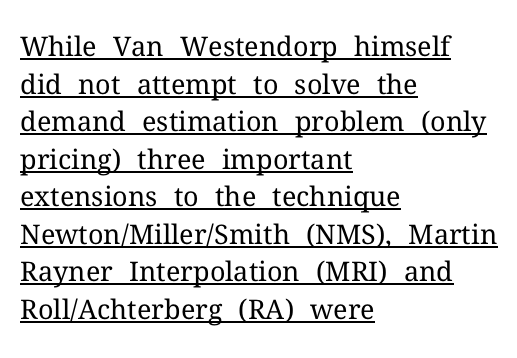
Q: Is the text bold? A: No.
Q: Is the text italic (slanted)? A: No, it is upright.
Q: Is the text underlined? A: Yes.
Q: How is the paragraph aligned? A: Left-aligned.
Q: Is the spacing between letters normal or unusually wide? A: Normal.
Q: Is the spacing between lines tight, normal or loose? A: Normal.
